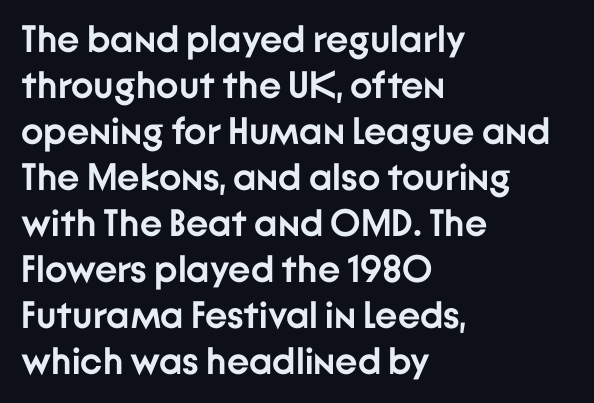
{"serif": "no", "italic": "no", "bold": "yes", "weight": "semibold", "width": "normal", "stroke_contrast": "low", "x_height": "medium", "monospaced": "no", "underline": "no", "align": "left", "line_spacing_ratio": 1.21, "letter_spacing": "normal", "letter_spacing_em": 0.0, "glyph_px": 38}
